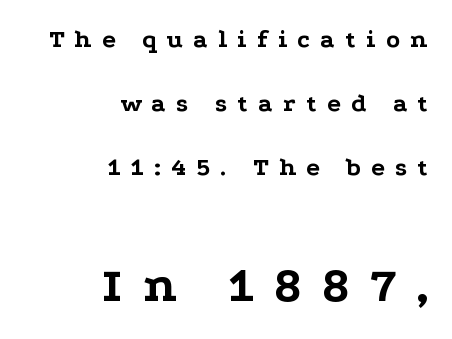
The image shows 51 px bold, wide serif type, upright; set right-aligned, loose line spacing (2.47x), unusually wide letter spacing (+0.39 em), not underlined; the second (bottom) block is 1.96x larger; low stroke contrast and a medium x-height.
